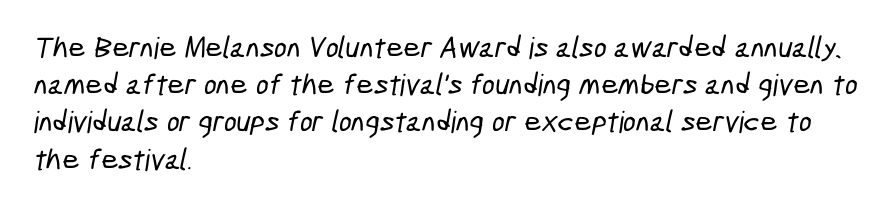
{"serif": "no", "width": "condensed", "stroke_contrast": "low", "x_height": "medium", "monospaced": "no", "underline": "no", "align": "left", "line_spacing_ratio": 1.24, "letter_spacing": "normal", "letter_spacing_em": 0.0, "glyph_px": 30}
